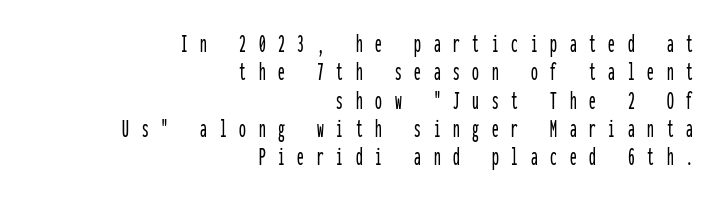
The designer dialed line spacing down below the default. These lines were composed using upright roman letters. The typesetter chose a ragged-left arrangement here. The horizontal fit of the characters is loose and conspicuously gappy.
